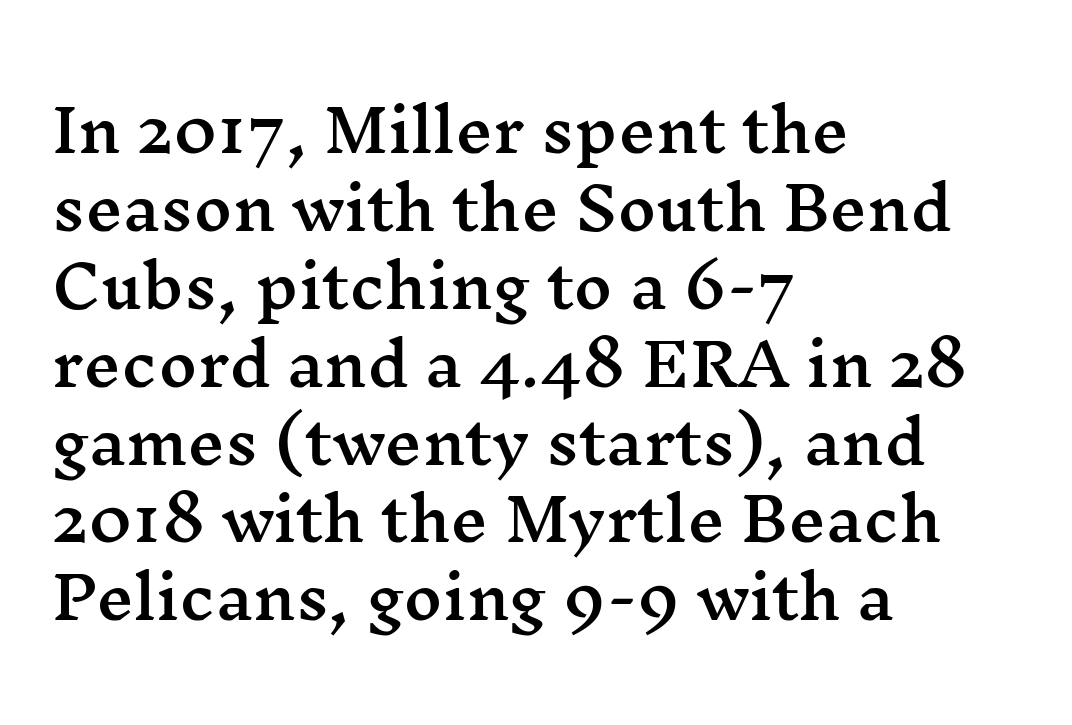
Q: Is the text italic (slanted)? A: No, it is upright.
Q: Is the typeface a serif or a sans-serif typeface? A: Serif.
Q: Is the text underlined? A: No.
Q: How is the paragraph aligned? A: Left-aligned.
Q: Is the spacing between letters normal or unusually wide? A: Normal.
Q: Is the spacing between lines tight, normal or loose? A: Normal.
Q: Width (condensed, normal, or wide)? A: Wide.
Q: Stroke contrast? A: Medium.
Q: x-height? A: Medium.
Q: Monospaced? A: No.
